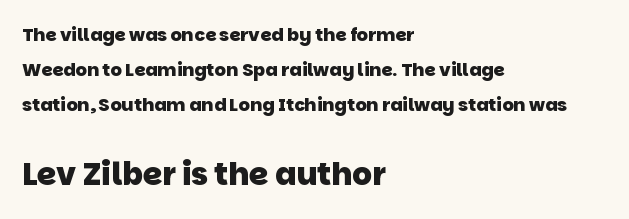
{"serif": "no", "bold": "yes", "weight": "heavy", "width": "normal", "stroke_contrast": "low", "x_height": "large", "monospaced": "no", "underline": "no", "align": "left", "line_spacing": "loose", "line_spacing_ratio": 1.95, "letter_spacing": "normal", "letter_spacing_em": 0.0, "larger_block": "second", "size_ratio": 1.72, "glyph_px": 31}
